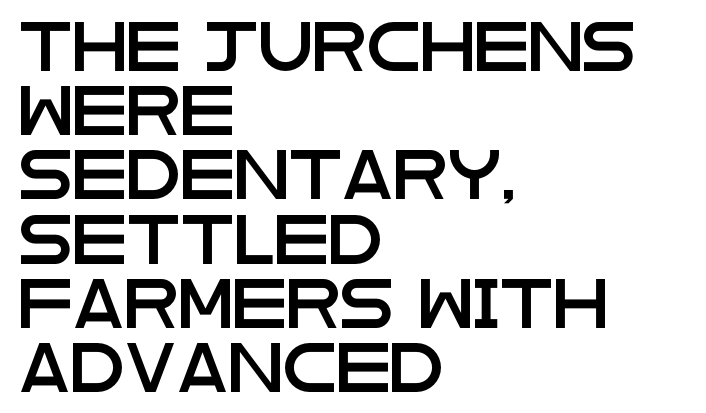
The letterforms sit shoulder to shoulder at normal distance. Every row of glyphs begins at an identical x-position on the left. Notice how descenders clear the ascenders below comfortably — that's standard leading. Looks like regular typesetting: each glyph gets only the width it needs. This is roman type, the default non-slanted kind. The designer went with a sans here, leaving each stem footless.
